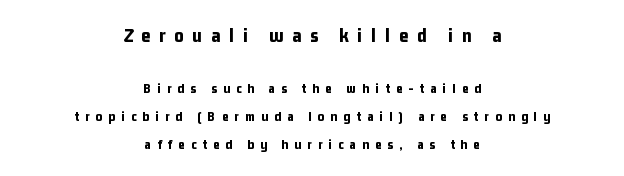
The image shows 20 px bold type, upright; set centered, loose line spacing (1.99x), unusually wide letter spacing (+0.44 em), not underlined; the first (top) block is 1.43x larger.
